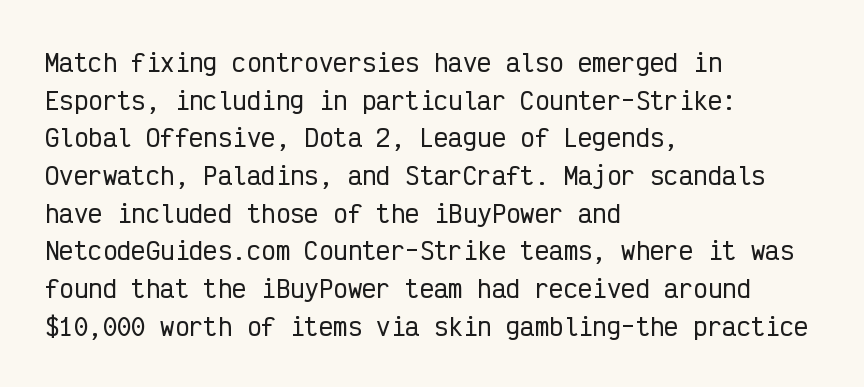
Students, observe: this is what conventionally led text looks like. When letters stand straight like this, we call the style roman or upright. Horizontally, the lines are justified to the leading edge only. The type is set solid horizontally, with unmodified tracking. The baseline area is clear.
